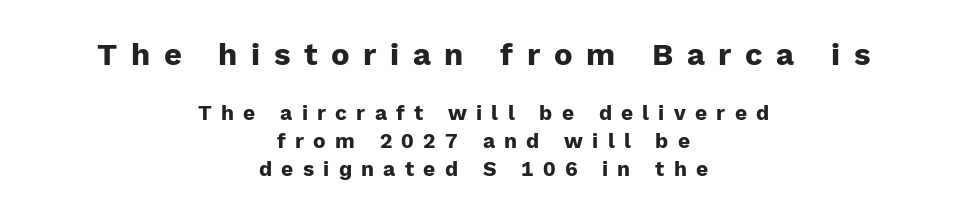
The lettering stays uniformly vertical, giving the passage a roman look. Large over small — that's the arrangement of the two blocks here. Each row of text sits above clean, open space. Loose tracking; the words dissolve into strings of separated letters. A typesetter would call this proportional, since set widths differ per character.
